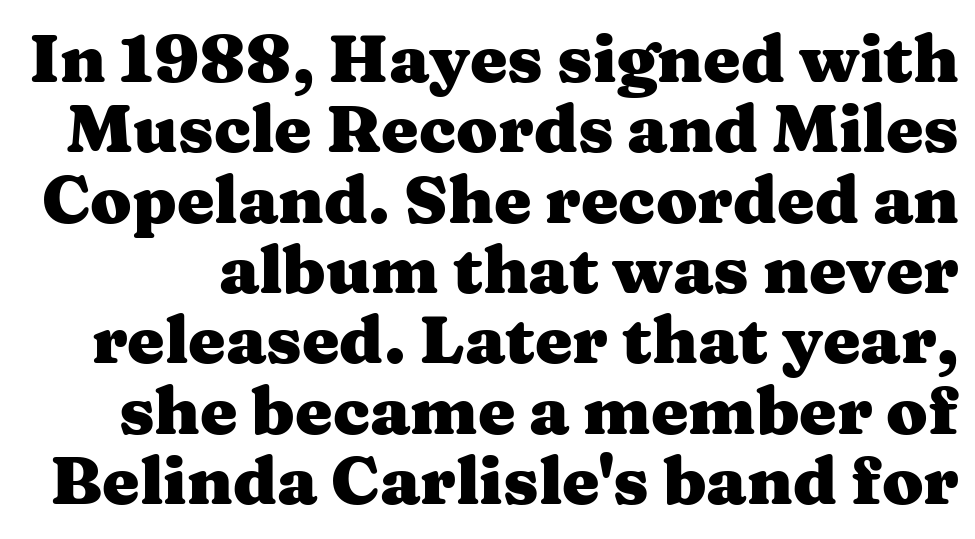
A typesetter would call this proportional, since set widths differ per character. Type style note: has serifs. The line-height multiplier appears low, near solid setting. The face used here has the dense, thick strokes of a bold. Standard letterfit; no display-style spreading of the glyphs.
